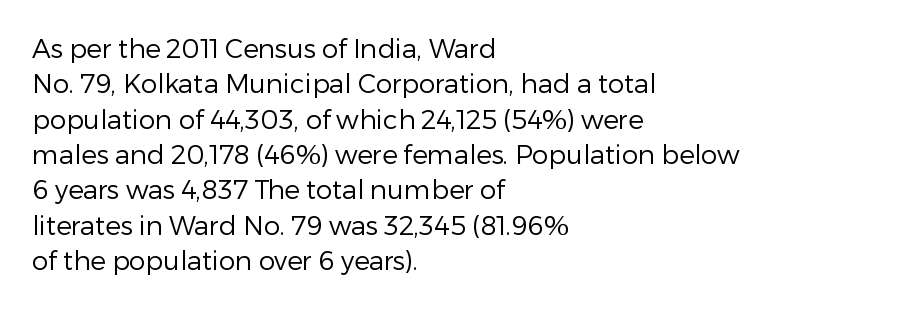
{"italic": "no", "bold": "no", "underline": "no", "align": "left", "line_spacing": "normal", "line_spacing_ratio": 1.36, "letter_spacing": "normal", "letter_spacing_em": 0.0, "glyph_px": 26}
